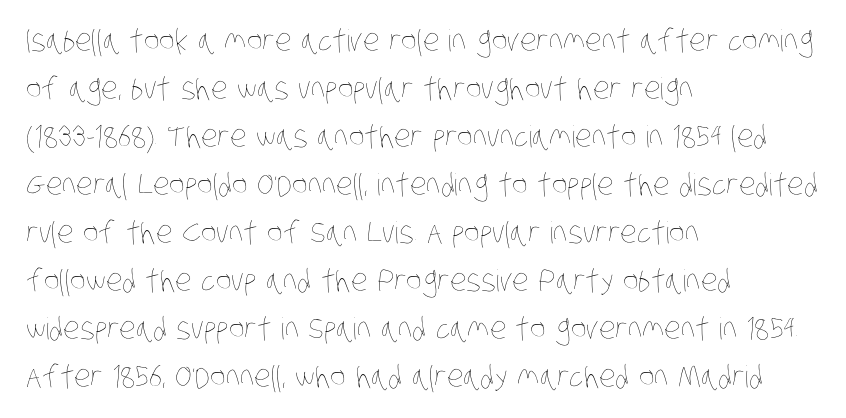
The image shows 30 px thin, condensed type; set left-aligned, normal line spacing (1.6x), normal letter spacing, not underlined; low stroke contrast and a large x-height.
